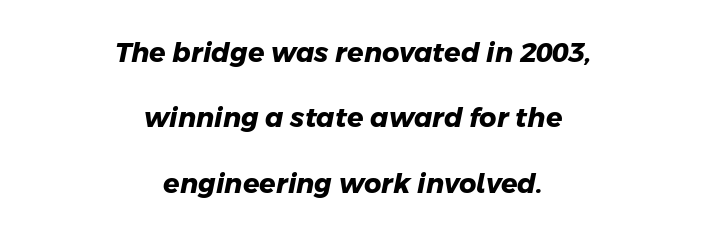
Q: Is the text bold? A: Yes.
Q: Is the text underlined? A: No.
Q: How is the paragraph aligned? A: Centered.
Q: Is the spacing between letters normal or unusually wide? A: Normal.
Q: Is the spacing between lines tight, normal or loose? A: Loose.
